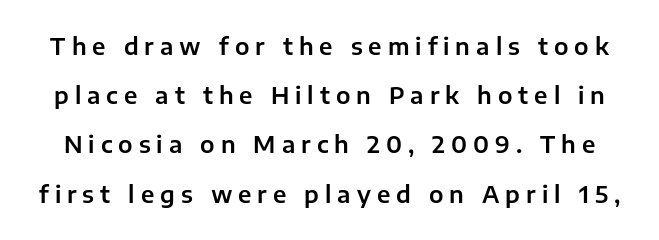
{"italic": "no", "underline": "no", "line_spacing": "loose", "line_spacing_ratio": 2.14, "letter_spacing": "wide", "letter_spacing_em": 0.26, "glyph_px": 23}
